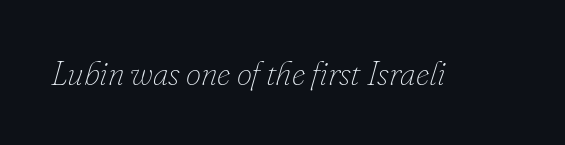
Q: Is the text bold? A: No.
Q: Is the text italic (slanted)? A: Yes, it leans right by about 16 degrees.
Q: Is the text underlined? A: No.
Q: Is the spacing between letters normal or unusually wide? A: Normal.
Q: Width (condensed, normal, or wide)? A: Normal.
Q: Stroke contrast? A: Low.
Q: x-height? A: Small.
Q: Monospaced? A: No.
